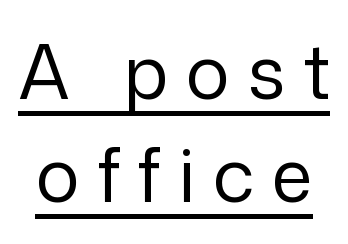
The image shows 74 px regular-weight sans-serif type, upright; set normal line spacing (1.39x), unusually wide letter spacing (+0.24 em), underlined; low stroke contrast and a medium x-height.
